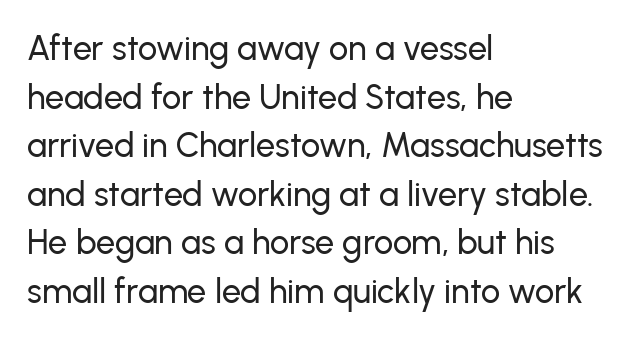
The image shows 34 px sans-serif type, upright; set left-aligned, normal line spacing (1.43x), normal letter spacing, not underlined; low stroke contrast and a medium x-height.
